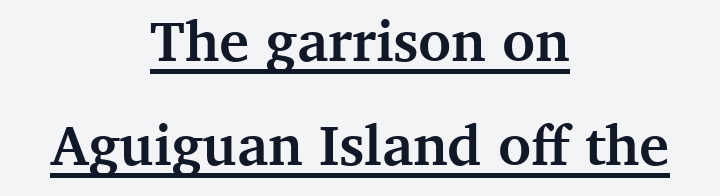
Q: Is the text bold? A: Yes.
Q: Is the text italic (slanted)? A: No, it is upright.
Q: Is the typeface a serif or a sans-serif typeface? A: Serif.
Q: Is the text underlined? A: Yes.
Q: How is the paragraph aligned? A: Centered.
Q: Is the spacing between letters normal or unusually wide? A: Normal.
Q: Width (condensed, normal, or wide)? A: Normal.
Q: Stroke contrast? A: Medium.
Q: x-height? A: Medium.
Q: Monospaced? A: No.
